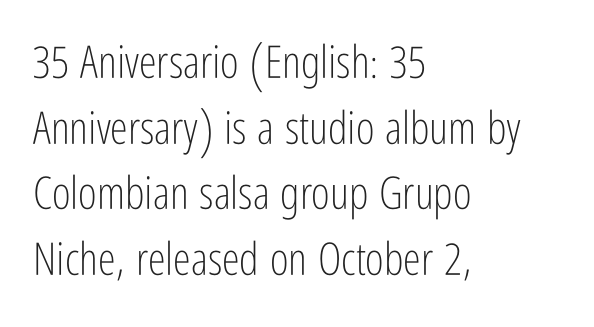
The letters stand upright; this is a roman face. You could call the tracking neutral — neither tight nor loose. The font family rendered here belongs to the sans-serif group. Descender tails drop into unmarked territory.
